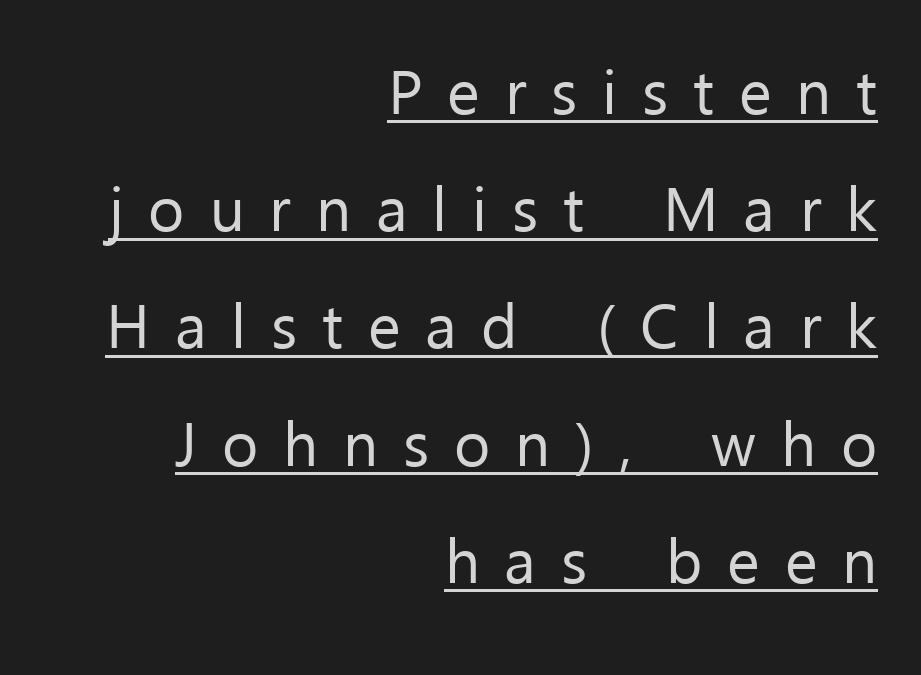
The image shows 62 px regular-weight sans-serif type, upright; set right-aligned, line spacing 1.89x, unusually wide letter spacing (+0.4 em), underlined; low stroke contrast and a medium x-height.
